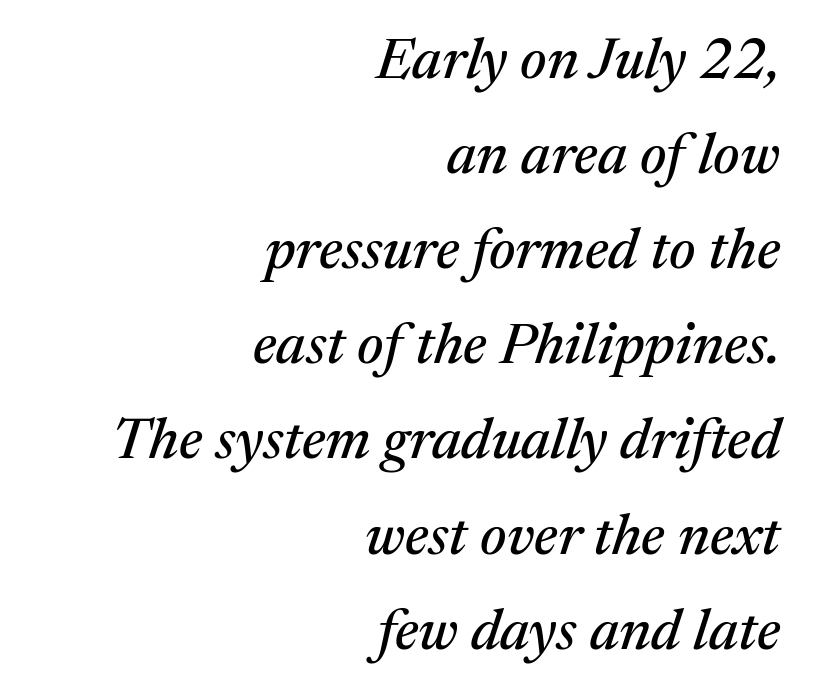
{"serif": "yes", "italic": "yes", "lean": "right", "slant_degrees": 17, "width": "normal", "stroke_contrast": "medium", "x_height": "medium", "monospaced": "no", "underline": "no", "align": "right", "line_spacing": "normal", "line_spacing_ratio": 1.64, "letter_spacing": "normal", "letter_spacing_em": 0.0, "glyph_px": 58}
